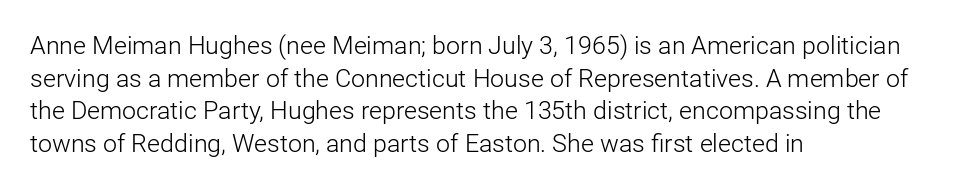
The image shows 25 px text type, upright; set left-aligned, normal line spacing (1.31x), normal letter spacing, not underlined.
